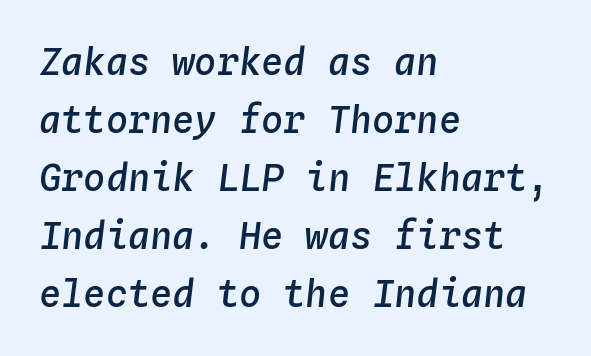
The image shows 37 px semibold type, italic (leaning right), monospaced; set left-aligned, normal line spacing (1.57x), normal letter spacing, not underlined; low stroke contrast and a medium x-height.
